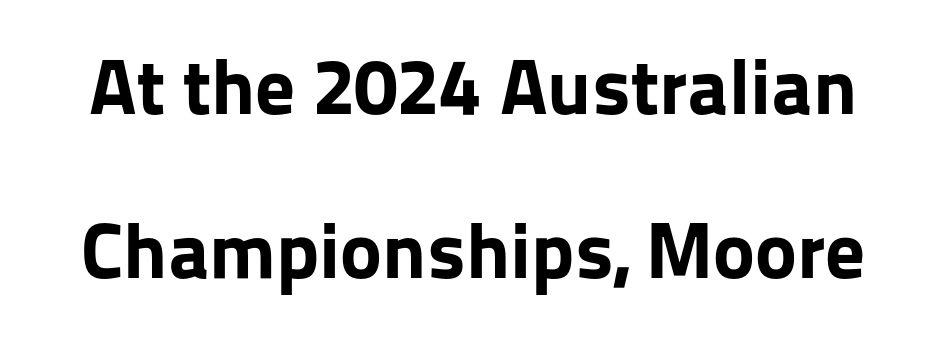
Q: Is the text bold? A: Yes.
Q: Is the text italic (slanted)? A: No, it is upright.
Q: Is the typeface a serif or a sans-serif typeface? A: Sans-serif.
Q: Is the text underlined? A: No.
Q: Is the spacing between letters normal or unusually wide? A: Normal.
Q: Is the spacing between lines tight, normal or loose? A: Loose.
Q: Width (condensed, normal, or wide)? A: Normal.
Q: Stroke contrast? A: Low.
Q: x-height? A: Medium.
Q: Monospaced? A: No.
